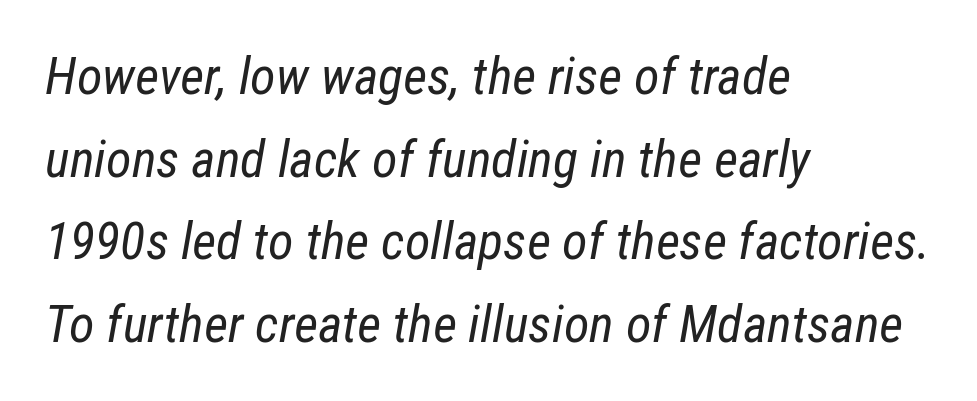
The image shows 52 px regular-weight, condensed type, italic (leaning right); set left-aligned, normal line spacing (1.59x), normal letter spacing, not underlined; low stroke contrast and a medium x-height.
